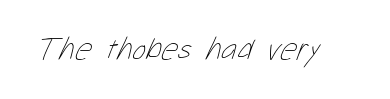
{"bold": "no", "weight": "thin", "width": "condensed", "stroke_contrast": "low", "x_height": "medium", "monospaced": "no", "underline": "no", "letter_spacing": "normal", "letter_spacing_em": 0.0, "glyph_px": 32}
